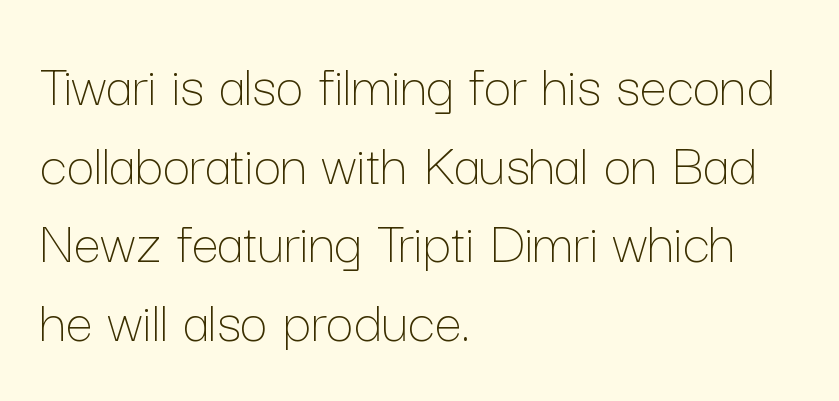
The image shows 61 px thin type, upright; set left-aligned, normal line spacing (1.29x), normal letter spacing, not underlined; low stroke contrast and a medium x-height.
